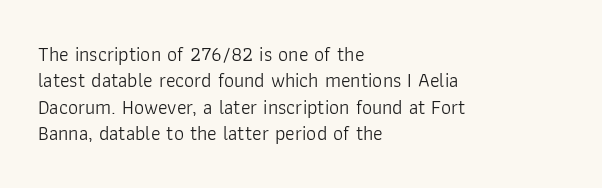
The image shows 20 px text type, upright; set left-aligned, normal line spacing (1.32x), normal letter spacing, not underlined.
